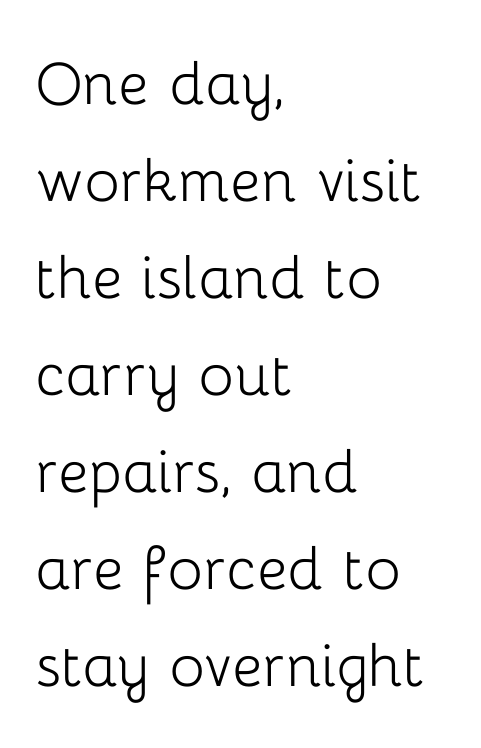
{"serif": "no", "italic": "no", "bold": "no", "weight": "light", "width": "normal", "stroke_contrast": "low", "x_height": "medium", "monospaced": "no", "underline": "no", "align": "left", "line_spacing": "normal", "line_spacing_ratio": 1.31, "letter_spacing": "normal", "letter_spacing_em": 0.0, "glyph_px": 74}
